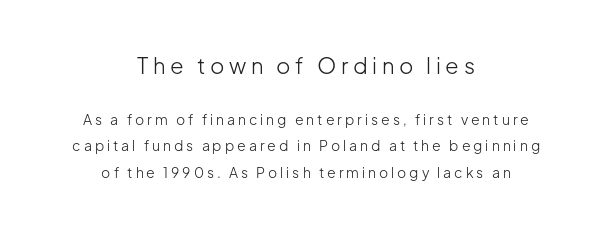
Q: Is the text bold? A: No.
Q: Is the text italic (slanted)? A: No, it is upright.
Q: Is the text underlined? A: No.
Q: How is the paragraph aligned? A: Centered.
Q: Is the spacing between letters normal or unusually wide? A: Unusually wide.
Q: Which block of text is set in a larger size, the first (top) or the second (bottom)? A: The first (top) one.
